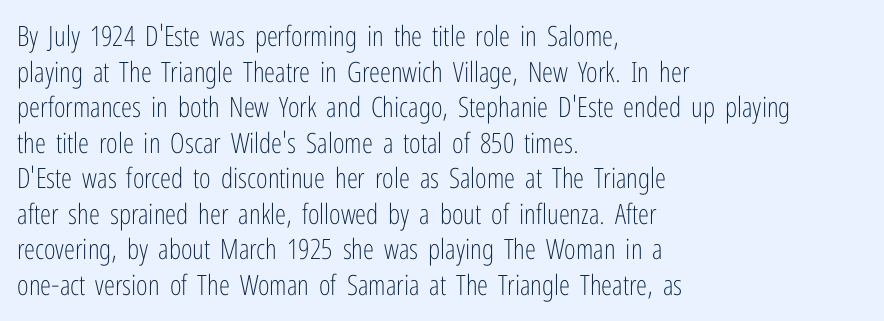
The image shows 28 px light, condensed sans-serif type, upright; set left-aligned, normal line spacing (1.27x), normal letter spacing, not underlined; low stroke contrast and a medium x-height.
